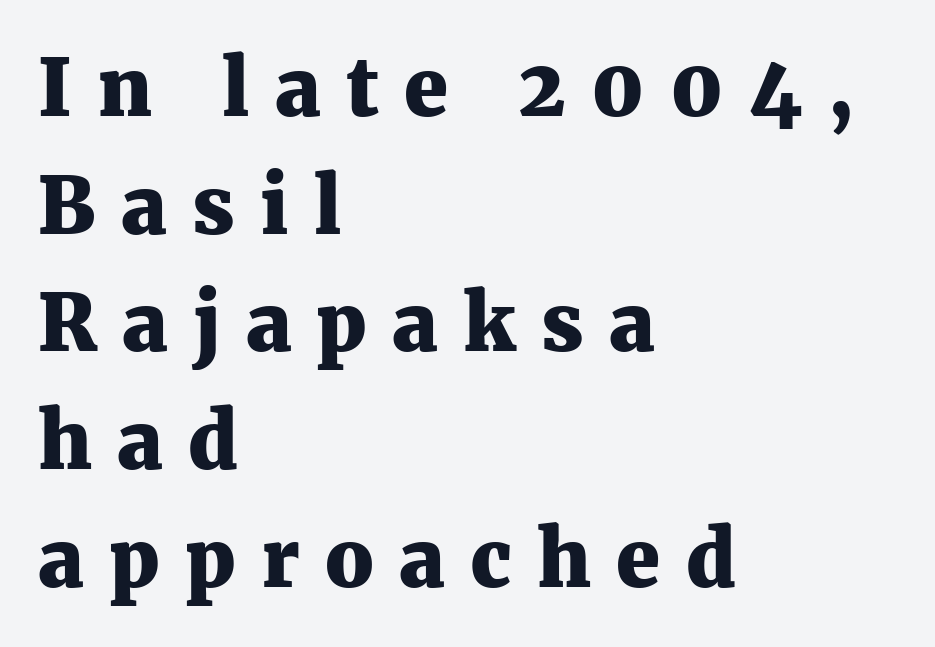
Q: Is the text bold? A: Yes.
Q: Is the text italic (slanted)? A: No, it is upright.
Q: Is the typeface a serif or a sans-serif typeface? A: Serif.
Q: Is the text underlined? A: No.
Q: How is the paragraph aligned? A: Left-aligned.
Q: Is the spacing between letters normal or unusually wide? A: Unusually wide.
Q: Is the spacing between lines tight, normal or loose? A: Normal.
Q: Width (condensed, normal, or wide)? A: Normal.
Q: Stroke contrast? A: Medium.
Q: x-height? A: Medium.
Q: Monospaced? A: No.
